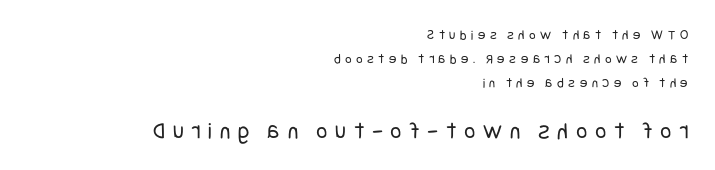
The image shows 24 px text type, upright; set right-aligned, normal line spacing (1.7x), unusually wide letter spacing (+0.32 em), not underlined; the second (bottom) block is 1.71x larger.
